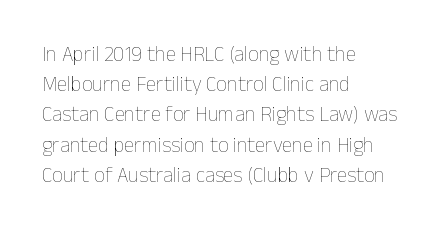
Regarding leading, the lines here are spaced in the standard way. Underline: absent. A classic flush-left, rag-right setting is used for this passage. Every character sits straight up, as roman type does.
